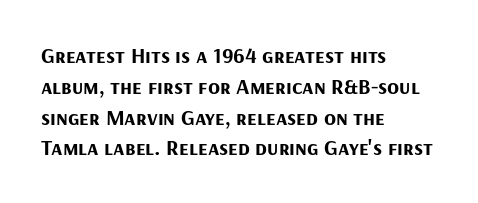
The image shows 22 px bold type, upright; set left-aligned, normal line spacing (1.4x), normal letter spacing, not underlined.
